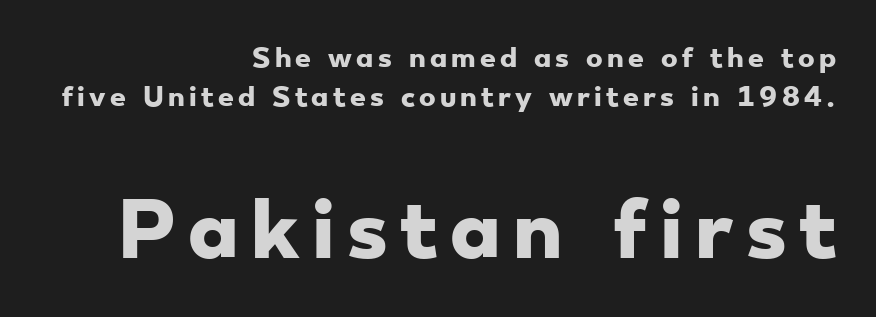
The strip under each line holds only bare page. Reading down the block, your eye finds every line finishing at a fixed right position. Students, observe: this is what conventionally led text looks like. Note the varied advance widths — an 'i' is clearly narrower than an 'm'. Look at the bottom of the vertical strokes: they stop flat, with no serifs. Every letter is thick-stroked: bold, no question.
